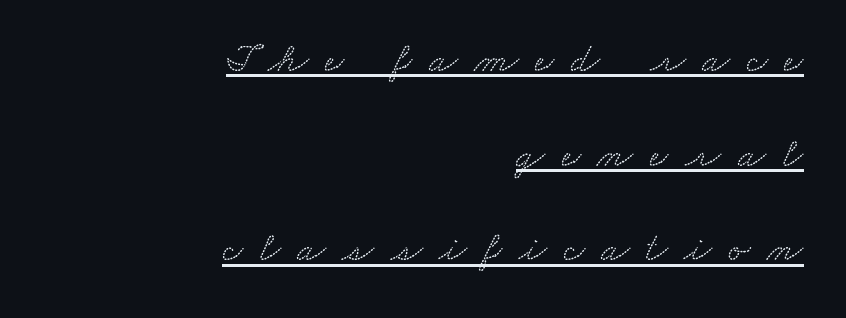
{"width": "wide", "stroke_contrast": "low", "x_height": "small", "monospaced": "no", "underline": "yes", "align": "right", "line_spacing": "loose", "line_spacing_ratio": 2.31, "letter_spacing": "wide", "letter_spacing_em": 0.41, "glyph_px": 41}
